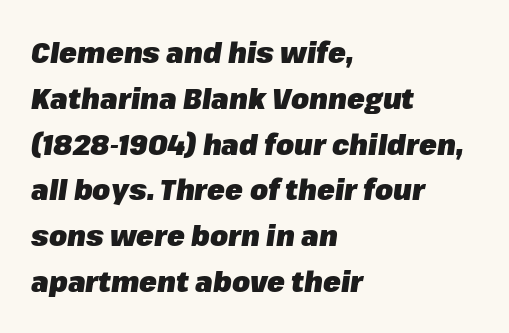
The image shows 29 px heavy type, italic (leaning right); set left-aligned, normal line spacing (1.58x), normal letter spacing, not underlined; low stroke contrast and a medium x-height.
